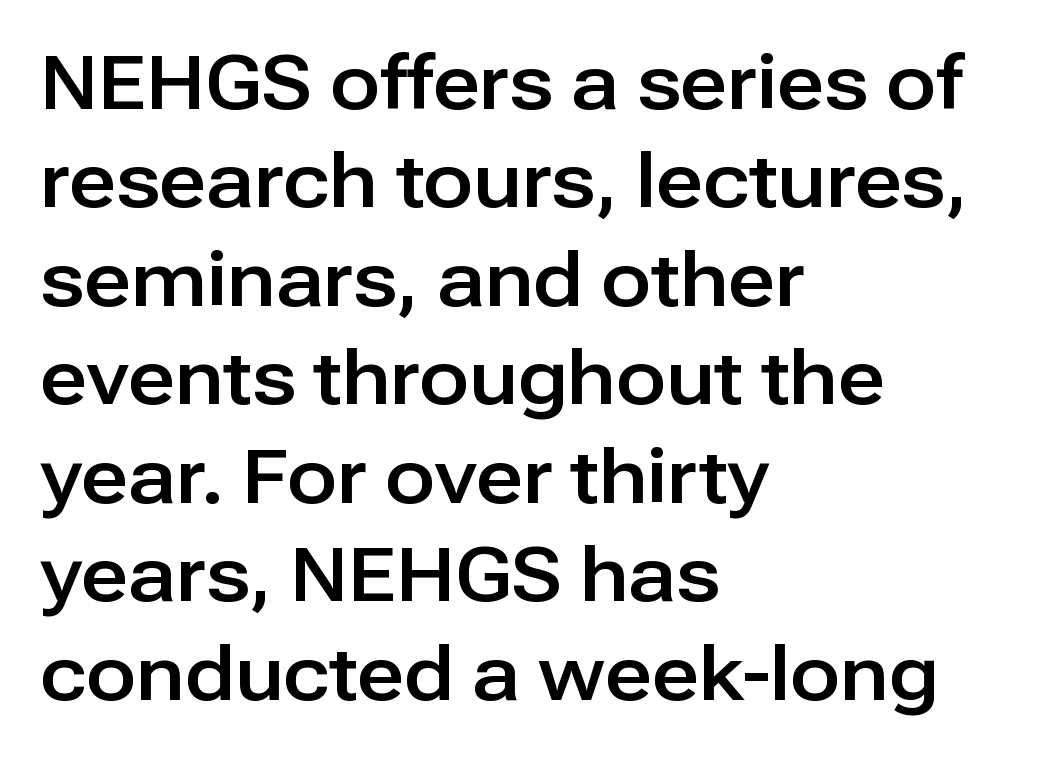
Q: Is the text italic (slanted)? A: No, it is upright.
Q: Is the typeface a serif or a sans-serif typeface? A: Sans-serif.
Q: Is the text underlined? A: No.
Q: How is the paragraph aligned? A: Left-aligned.
Q: Is the spacing between letters normal or unusually wide? A: Normal.
Q: Is the spacing between lines tight, normal or loose? A: Normal.
Q: Width (condensed, normal, or wide)? A: Normal.
Q: Stroke contrast? A: Low.
Q: x-height? A: Medium.
Q: Monospaced? A: No.
